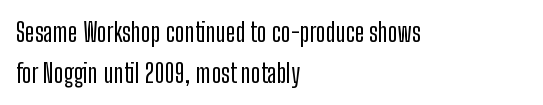
This rendering features lettering with no underline. How are the letters spaced? Ordinarily, with no added tracking. The setting favours the left margin, as ordinary paragraphs usually do. Does the lettering tilt? It doesn't — this is upright. Summary of vertical rhythm: regular, with standard interline spacing.
